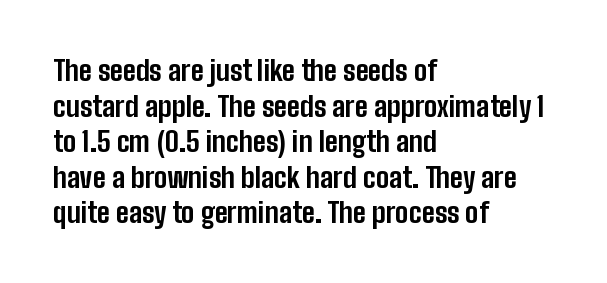
Rendered with straight, roman letterforms. A typesetter would label this face a sans. Thick stems and heavy bowls — unmistakably bold. The line-height multiplier appears to be the usual default.
